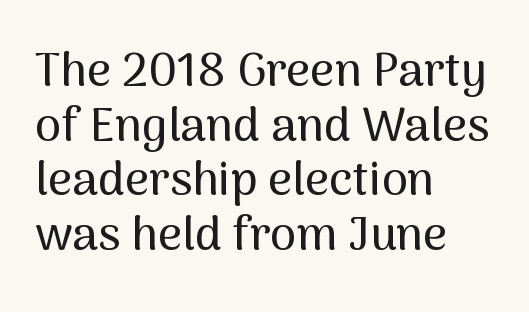
{"serif": "no", "italic": "no", "width": "normal", "stroke_contrast": "medium", "x_height": "medium", "monospaced": "no", "underline": "no", "align": "left", "line_spacing_ratio": 1.16, "letter_spacing": "normal", "letter_spacing_em": 0.0, "glyph_px": 47}
